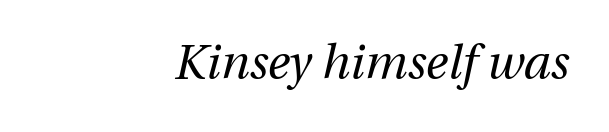
Is this a heavy cut? Hardly; it is regular or lighter. You can tell it's italic because the verticals aren't actually vertical. The string is rendered with underlining switched off. The gaps between neighbouring characters are ordinary and unremarkable. This sample has the flowing, uneven cadence of proportional lettering. The text block is weighted toward the right margin, trailing off unevenly leftward.
